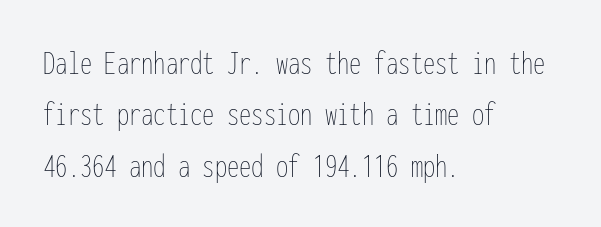
The image shows 35 px thin, condensed type, upright, monospaced; set left-aligned, normal line spacing (1.47x), normal letter spacing, not underlined; low stroke contrast and a medium x-height.
